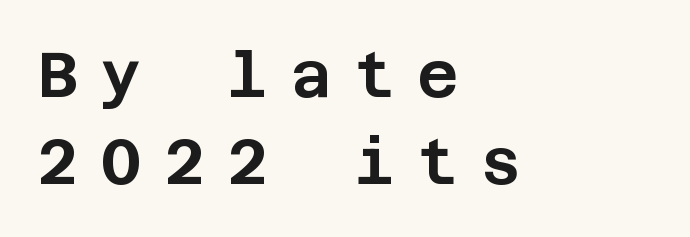
This sample keeps an unexceptional amount of space between lines. Quick note: underline off. Characters remain perfectly vertical along every line. In CSS terms this would be text-align: left. In terms of letterform style, serifs are entirely absent. Tracking here is generous; glyphs stand well apart from one another.
